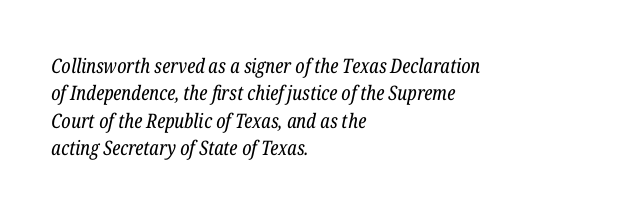
The lettering tilts uniformly, giving the passage an italic look. Honestly, the letter spacing is just normal — you wouldn't notice it. Glance below the letters and you will spot only blank space. Stems and bowls with no extra thickness — not bold. This sample is left-justified, so line endings fall wherever the words run out.
